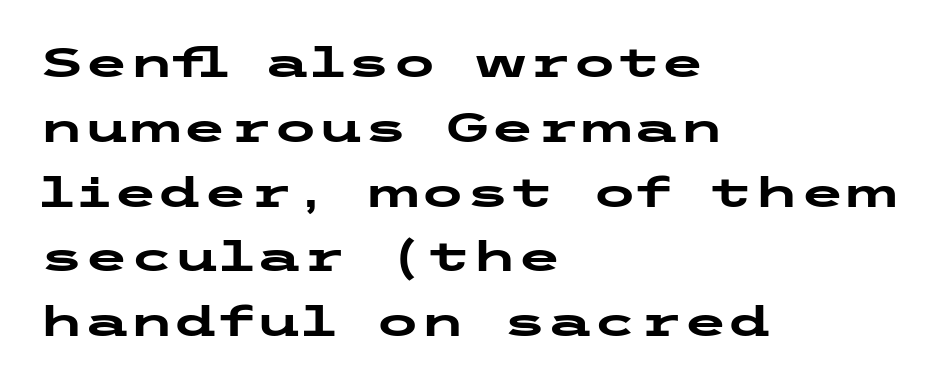
Q: Is the text bold? A: Yes.
Q: Is the text italic (slanted)? A: No, it is upright.
Q: Is the typeface a serif or a sans-serif typeface? A: Sans-serif.
Q: Is the text underlined? A: No.
Q: How is the paragraph aligned? A: Left-aligned.
Q: Is the spacing between letters normal or unusually wide? A: Normal.
Q: Is the spacing between lines tight, normal or loose? A: Normal.
Q: Width (condensed, normal, or wide)? A: Wide.
Q: Stroke contrast? A: Low.
Q: x-height? A: Medium.
